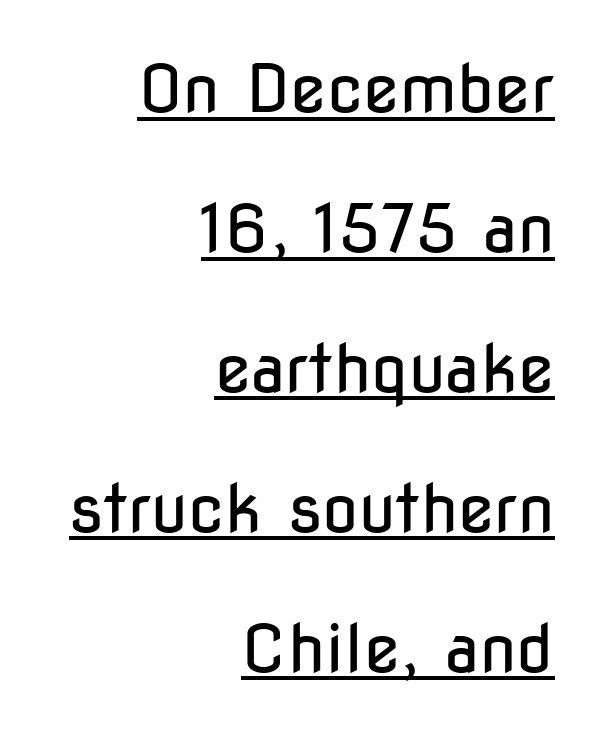
Q: Is the text bold? A: No.
Q: Is the text italic (slanted)? A: No, it is upright.
Q: Is the typeface a serif or a sans-serif typeface? A: Sans-serif.
Q: Is the text underlined? A: Yes.
Q: How is the paragraph aligned? A: Right-aligned.
Q: Is the spacing between letters normal or unusually wide? A: Normal.
Q: Is the spacing between lines tight, normal or loose? A: Loose.
Q: Width (condensed, normal, or wide)? A: Condensed.
Q: Stroke contrast? A: Low.
Q: x-height? A: Medium.
Q: Monospaced? A: No.
